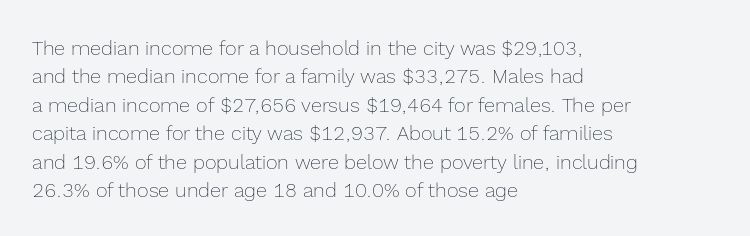
Glyph-to-glyph distance matches everyday printed text. One glance says typical: line gaps are just what's usual. A bare baseline throughout the passage. Does the lettering tilt? It doesn't — this is upright.
